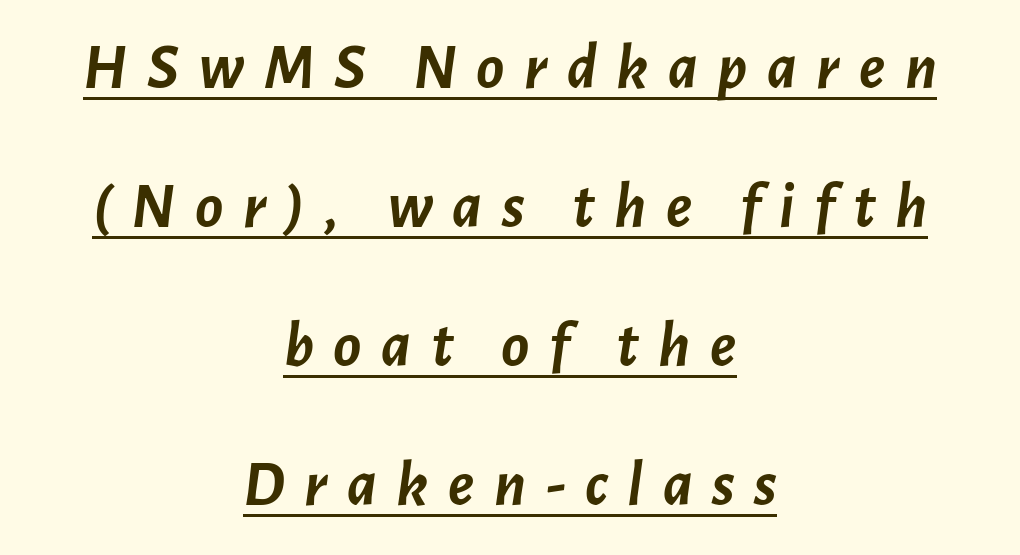
The face used here has a pronounced slope to its letters. Character widths vary here, with narrow letters taking less room than wide ones. Leftover space on each line is divided equally before and after the words. Look at the tracking — it's clearly loosened, letters drifting apart. Quick note: interline space is abundant.
